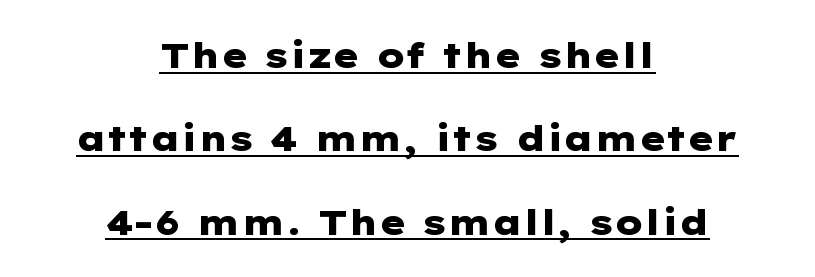
{"serif": "no", "italic": "no", "bold": "yes", "weight": "heavy", "width": "wide", "stroke_contrast": "low", "x_height": "medium", "underline": "yes", "align": "center", "line_spacing": "loose", "line_spacing_ratio": 2.38, "letter_spacing": "normal", "letter_spacing_em": 0.0, "glyph_px": 35}
